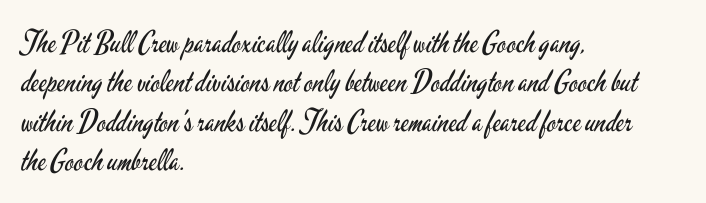
The image shows 30 px regular-weight, condensed sans-serif type; set left-aligned, normal line spacing (1.31x), normal letter spacing, not underlined; low stroke contrast and a small x-height.
